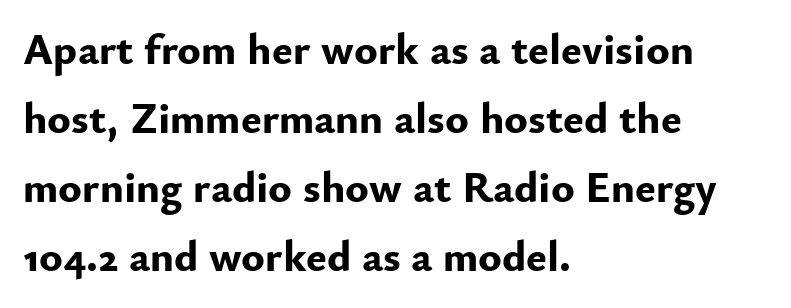
{"serif": "no", "italic": "no", "bold": "yes", "weight": "bold", "width": "normal", "stroke_contrast": "low", "x_height": "small", "monospaced": "no", "underline": "no", "align": "left", "line_spacing": "normal", "line_spacing_ratio": 1.57, "letter_spacing": "normal", "letter_spacing_em": 0.0, "glyph_px": 44}
